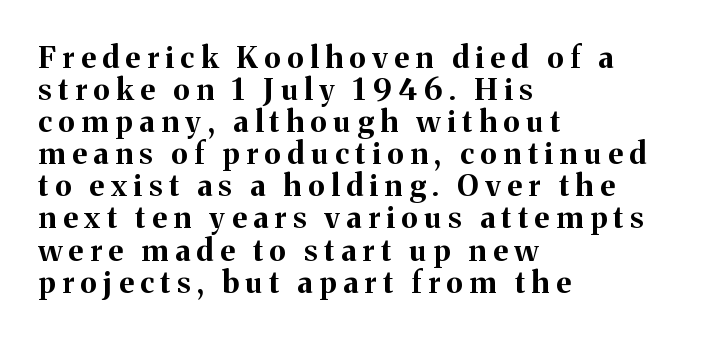
All the whitespace from short lines collects on the right. You'd pick this weight for a headline — it's a proper bold. Serif or sans? Serif — the stroke terminals have little feet. Successive baselines arrive quickly, one right under another. The foot of each line stays bare and open.
